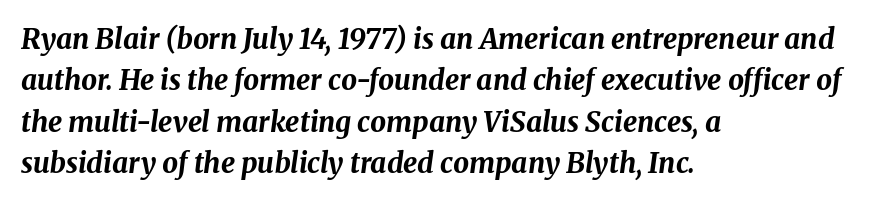
The image shows 28 px bold type, italic (leaning right); set left-aligned, normal line spacing (1.48x), normal letter spacing, not underlined; medium stroke contrast and a medium x-height.
